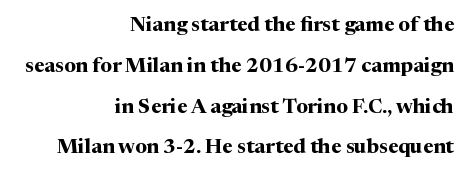
Q: Is the text bold? A: Yes.
Q: Is the text italic (slanted)? A: No, it is upright.
Q: Is the text underlined? A: No.
Q: How is the paragraph aligned? A: Right-aligned.
Q: Is the spacing between letters normal or unusually wide? A: Normal.
Q: Is the spacing between lines tight, normal or loose? A: Loose.
